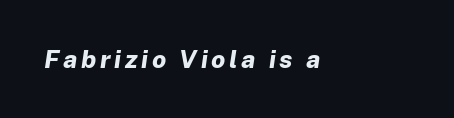
Q: Is the text bold? A: Yes.
Q: Is the text italic (slanted)? A: Yes, it leans right by about 8 degrees.
Q: Is the text underlined? A: No.
